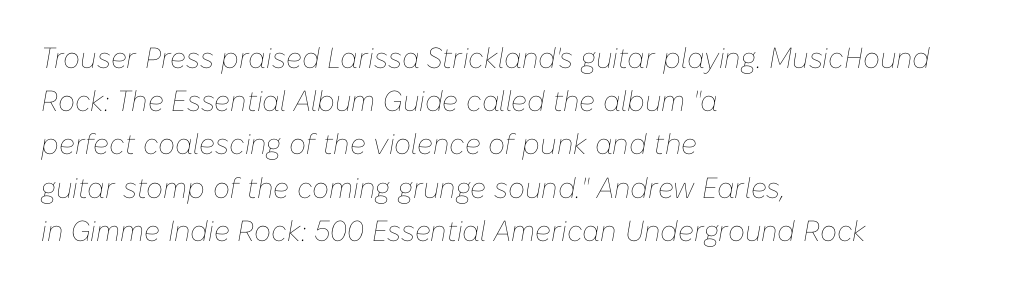
Q: Is the text bold? A: No.
Q: Is the text italic (slanted)? A: Yes, it leans right by about 10 degrees.
Q: Is the text underlined? A: No.
Q: How is the paragraph aligned? A: Left-aligned.
Q: Is the spacing between letters normal or unusually wide? A: Normal.
Q: Is the spacing between lines tight, normal or loose? A: Normal.
Q: Width (condensed, normal, or wide)? A: Normal.
Q: Stroke contrast? A: Low.
Q: x-height? A: Medium.
Q: Monospaced? A: No.
